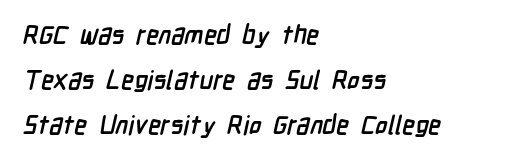
The image shows 26 px bold type; set left-aligned, line spacing 1.74x, normal letter spacing, not underlined.
